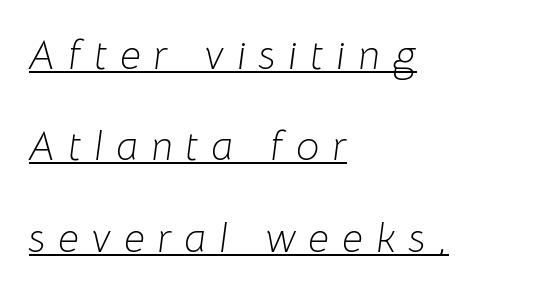
{"italic": "yes", "lean": "right", "slant_degrees": 8, "bold": "no", "weight": "light", "width": "normal", "stroke_contrast": "low", "x_height": "medium", "monospaced": "no", "underline": "yes", "align": "left", "line_spacing": "loose", "line_spacing_ratio": 2.23, "letter_spacing": "wide", "letter_spacing_em": 0.32, "glyph_px": 41}
